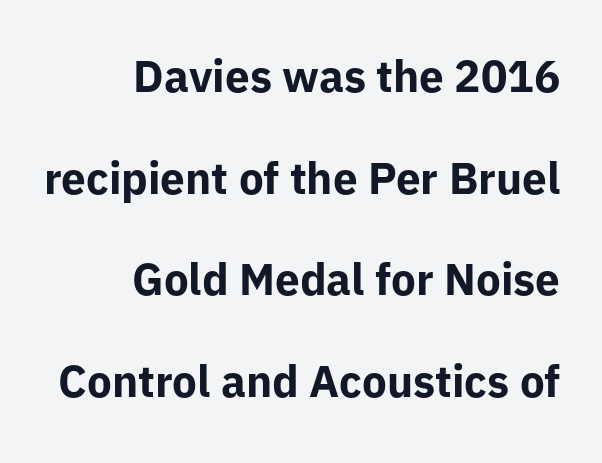
Q: Is the text bold? A: Yes.
Q: Is the text italic (slanted)? A: No, it is upright.
Q: Is the typeface a serif or a sans-serif typeface? A: Sans-serif.
Q: Is the text underlined? A: No.
Q: How is the paragraph aligned? A: Right-aligned.
Q: Is the spacing between letters normal or unusually wide? A: Normal.
Q: Is the spacing between lines tight, normal or loose? A: Loose.
Q: Width (condensed, normal, or wide)? A: Normal.
Q: Stroke contrast? A: Low.
Q: x-height? A: Medium.
Q: Monospaced? A: No.
